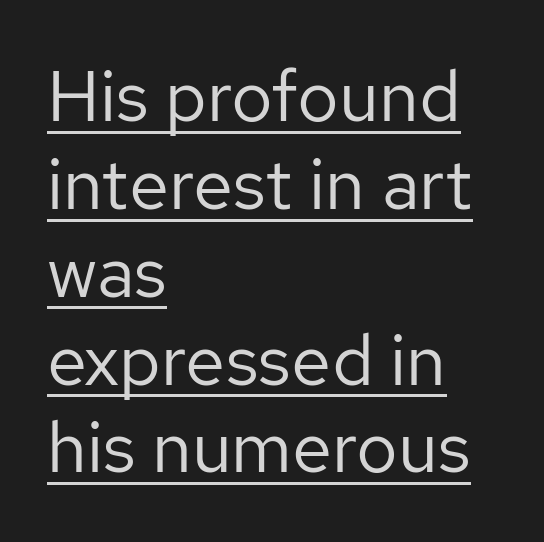
Q: Is the text bold? A: No.
Q: Is the text italic (slanted)? A: No, it is upright.
Q: Is the typeface a serif or a sans-serif typeface? A: Sans-serif.
Q: Is the text underlined? A: Yes.
Q: How is the paragraph aligned? A: Left-aligned.
Q: Is the spacing between letters normal or unusually wide? A: Normal.
Q: Width (condensed, normal, or wide)? A: Normal.
Q: Stroke contrast? A: Low.
Q: x-height? A: Medium.
Q: Monospaced? A: No.
